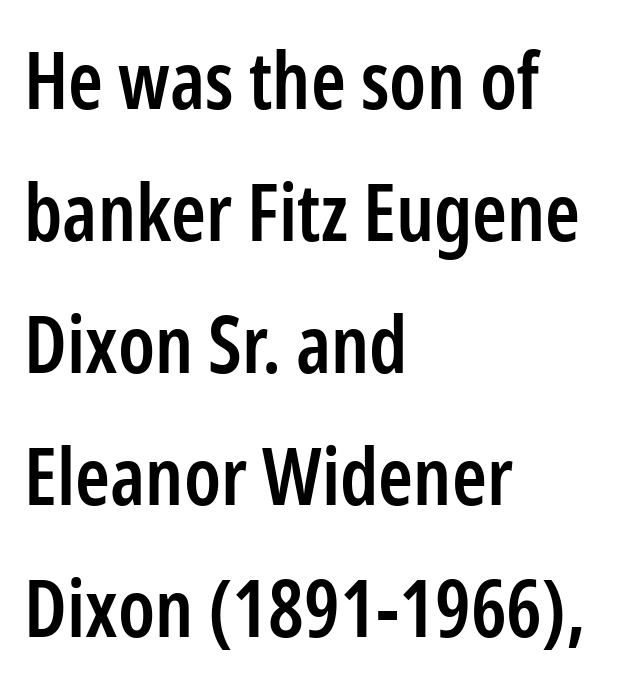
On the weight axis this lands at semibold, roughly 600. The strip under each line holds only bare page. Between one letter and the next there's only the usual sliver of space. Italic? Not at all — the glyphs are vertical. This sample has the flowing, uneven cadence of proportional lettering.
